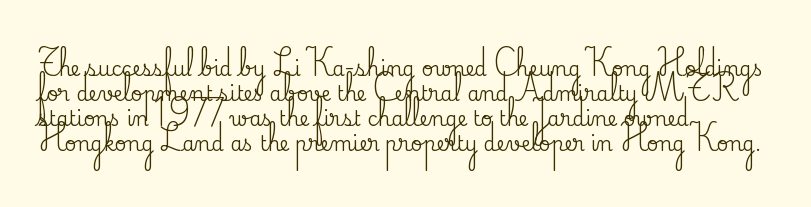
The image shows 20 px text type, upright; set left-aligned, normal line spacing (1.25x), normal letter spacing, not underlined.
